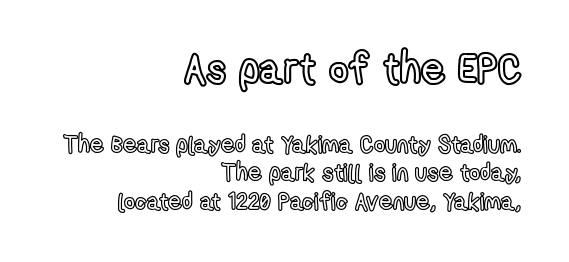
Q: Is the text italic (slanted)? A: No, it is upright.
Q: Is the text underlined? A: No.
Q: How is the paragraph aligned? A: Right-aligned.
Q: Is the spacing between letters normal or unusually wide? A: Normal.
Q: Which block of text is set in a larger size, the first (top) or the second (bottom)? A: The first (top) one.
Q: Width (condensed, normal, or wide)? A: Condensed.
Q: x-height? A: Medium.
Q: Monospaced? A: No.
